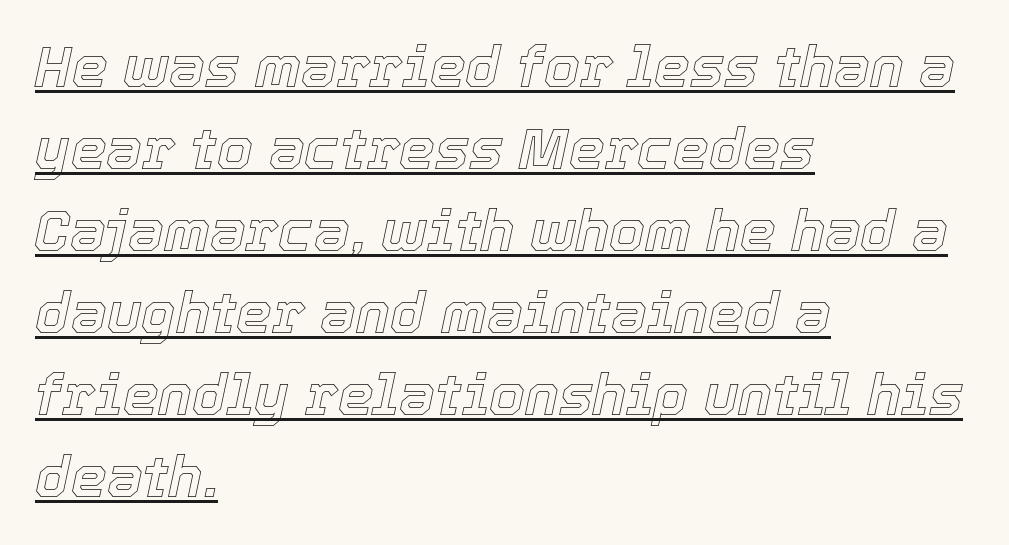
Q: Is the text italic (slanted)? A: Yes, it leans right by about 12 degrees.
Q: Is the text underlined? A: Yes.
Q: How is the paragraph aligned? A: Left-aligned.
Q: Is the spacing between letters normal or unusually wide? A: Normal.
Q: Is the spacing between lines tight, normal or loose? A: Normal.
Q: Width (condensed, normal, or wide)? A: Normal.
Q: x-height? A: Medium.
Q: Monospaced? A: No.
